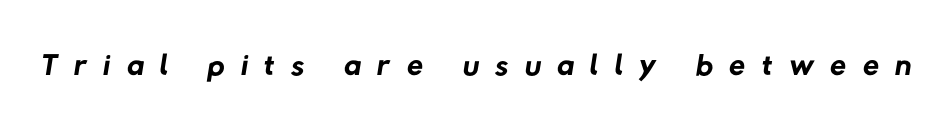
The tracking reads as deliberately expanded to a designer's eye. Do the characters align in a grid? No, the font is proportional. A quiet, ordinary-to-light weight characterises the typeface. Clear beneath every line of the passage. Note: no serifs on the glyphs.
